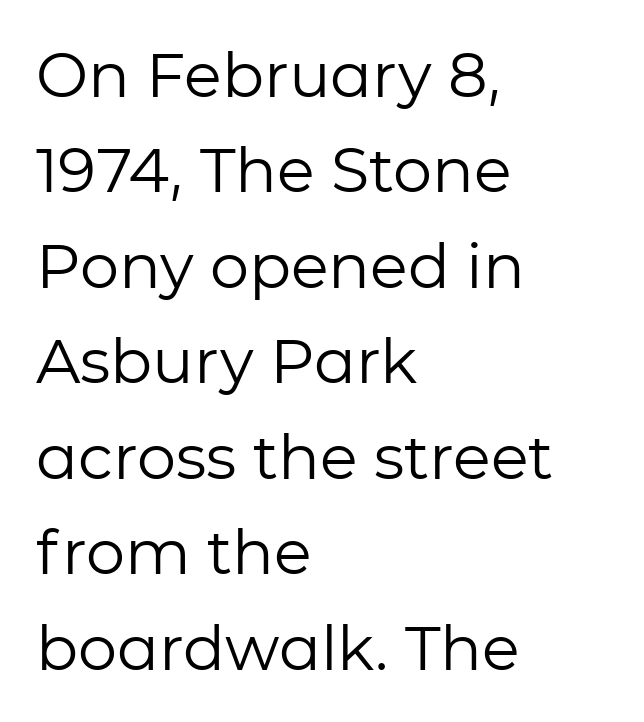
Q: Is the text bold? A: No.
Q: Is the text italic (slanted)? A: No, it is upright.
Q: Is the typeface a serif or a sans-serif typeface? A: Sans-serif.
Q: Is the text underlined? A: No.
Q: How is the paragraph aligned? A: Left-aligned.
Q: Is the spacing between letters normal or unusually wide? A: Normal.
Q: Is the spacing between lines tight, normal or loose? A: Normal.
Q: Width (condensed, normal, or wide)? A: Normal.
Q: Stroke contrast? A: Low.
Q: x-height? A: Medium.
Q: Monospaced? A: No.
